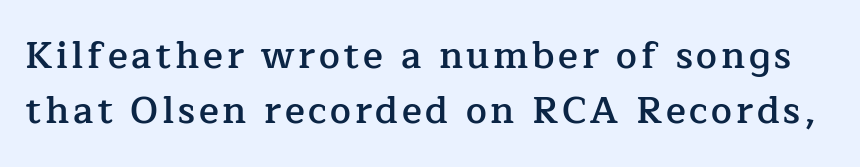
Q: Is the text bold? A: Semi-bold.
Q: Is the text italic (slanted)? A: No, it is upright.
Q: Is the typeface a serif or a sans-serif typeface? A: Serif.
Q: Is the text underlined? A: No.
Q: Is the spacing between lines tight, normal or loose? A: Normal.
Q: Width (condensed, normal, or wide)? A: Normal.
Q: Stroke contrast? A: Low.
Q: x-height? A: Medium.
Q: Monospaced? A: No.
